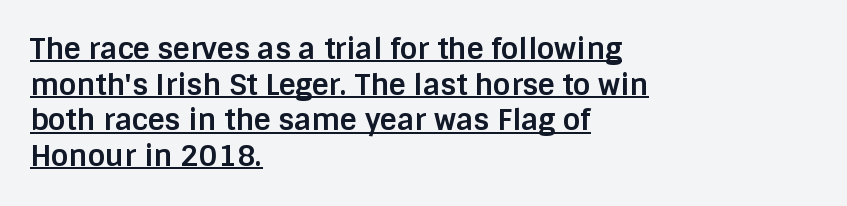
The image shows 29 px bold sans-serif type, upright; set left-aligned, line spacing 1.23x, normal letter spacing, underlined; low stroke contrast and a large x-height.
